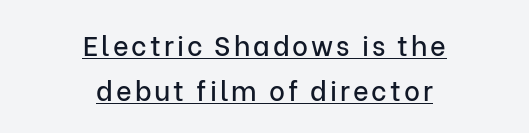
The image shows 27 px text type, upright; set centered, normal line spacing (1.67x), underlined.
